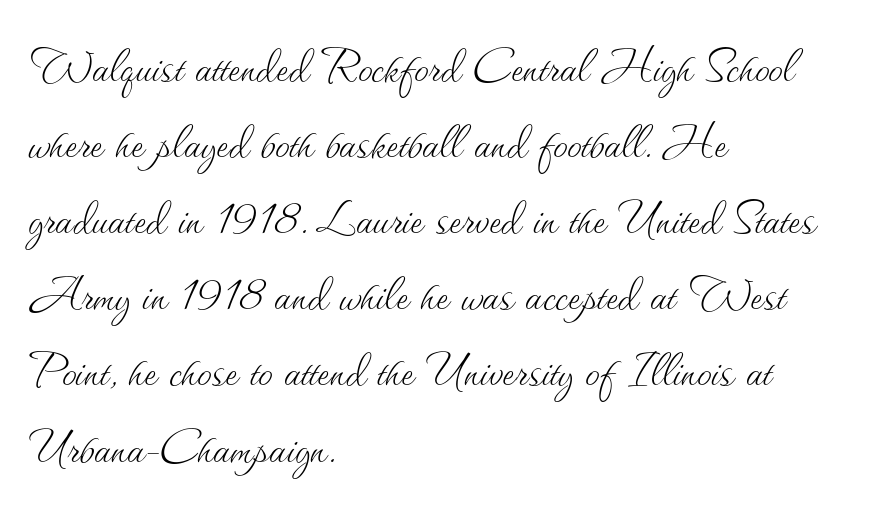
The image shows 59 px thin type; set left-aligned, normal line spacing (1.29x), normal letter spacing, not underlined; medium stroke contrast and a small x-height.
